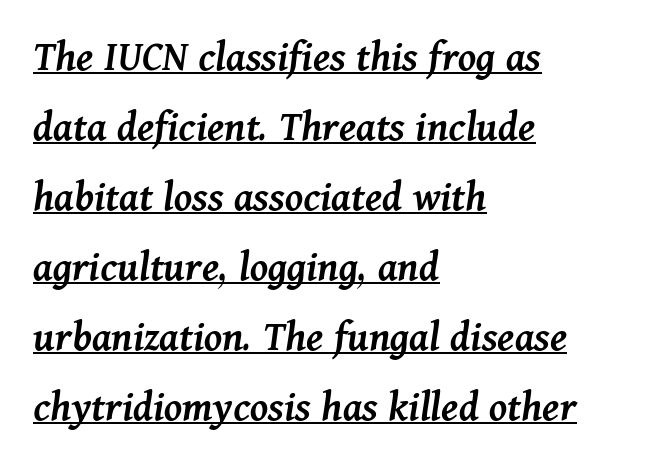
{"italic": "yes", "lean": "right", "slant_degrees": 11, "bold": "semi", "weight": "semibold", "width": "normal", "stroke_contrast": "medium", "x_height": "medium", "monospaced": "no", "underline": "yes", "align": "left", "line_spacing": "normal", "line_spacing_ratio": 1.59, "letter_spacing": "normal", "letter_spacing_em": 0.0, "glyph_px": 44}
